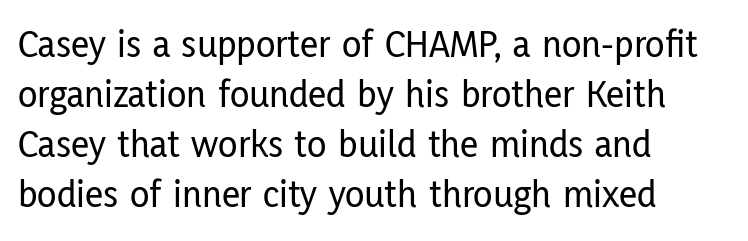
The image shows 40 px condensed sans-serif type, upright; set left-aligned, normal line spacing (1.25x), normal letter spacing, not underlined; low stroke contrast and a medium x-height.
